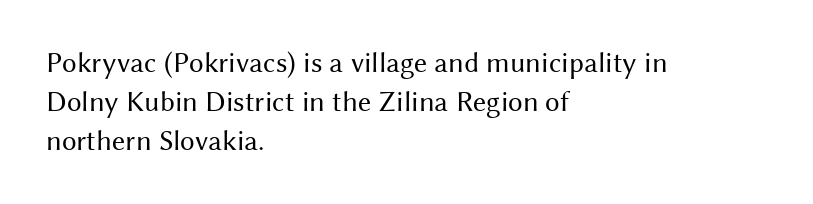
Q: Is the text bold? A: No.
Q: Is the text italic (slanted)? A: No, it is upright.
Q: Is the typeface a serif or a sans-serif typeface? A: Sans-serif.
Q: Is the text underlined? A: No.
Q: How is the paragraph aligned? A: Left-aligned.
Q: Is the spacing between letters normal or unusually wide? A: Normal.
Q: Is the spacing between lines tight, normal or loose? A: Normal.
Q: Width (condensed, normal, or wide)? A: Normal.
Q: Stroke contrast? A: Medium.
Q: x-height? A: Medium.
Q: Monospaced? A: No.
